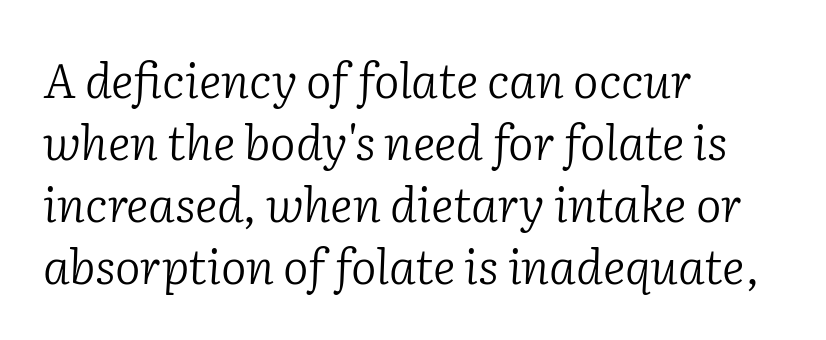
The weight tops out at a normal text grade. The block of text has a typical density, with ordinary space between rows. The passage shown has conventional tracking throughout. The letters carry serifs — small finishing strokes at the ends of their stems. Which margin do the lines hug? The left one — the right edge is uneven.
